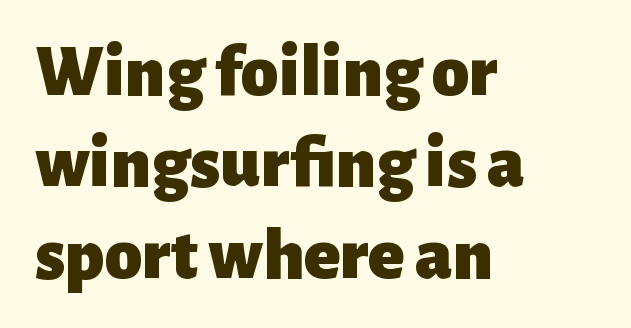
Q: Is the text bold? A: Yes.
Q: Is the text italic (slanted)? A: No, it is upright.
Q: Is the typeface a serif or a sans-serif typeface? A: Sans-serif.
Q: Is the text underlined? A: No.
Q: How is the paragraph aligned? A: Left-aligned.
Q: Is the spacing between letters normal or unusually wide? A: Normal.
Q: Width (condensed, normal, or wide)? A: Normal.
Q: Stroke contrast? A: Low.
Q: x-height? A: Medium.
Q: Monospaced? A: No.
